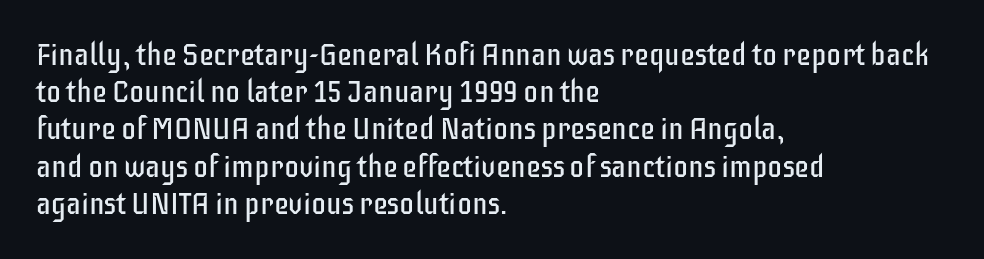
The image shows 30 px regular-weight, condensed sans-serif type, upright; set left-aligned, line spacing 1.24x, normal letter spacing, not underlined; low stroke contrast and a large x-height.
